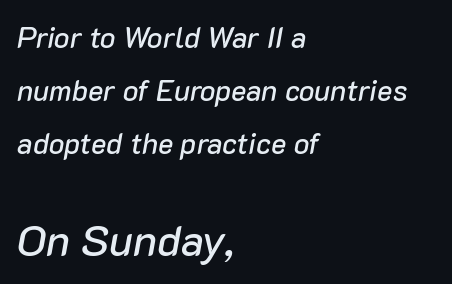
The image shows 43 px text type, italic (leaning right); set left-aligned, line spacing 1.82x, normal letter spacing, not underlined; the second (bottom) block is 1.48x larger; low stroke contrast and a medium x-height.
